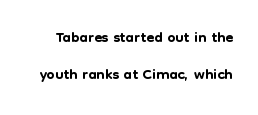
The image shows 23 px text type, upright; set normal line spacing (1.6x), normal letter spacing, not underlined.
